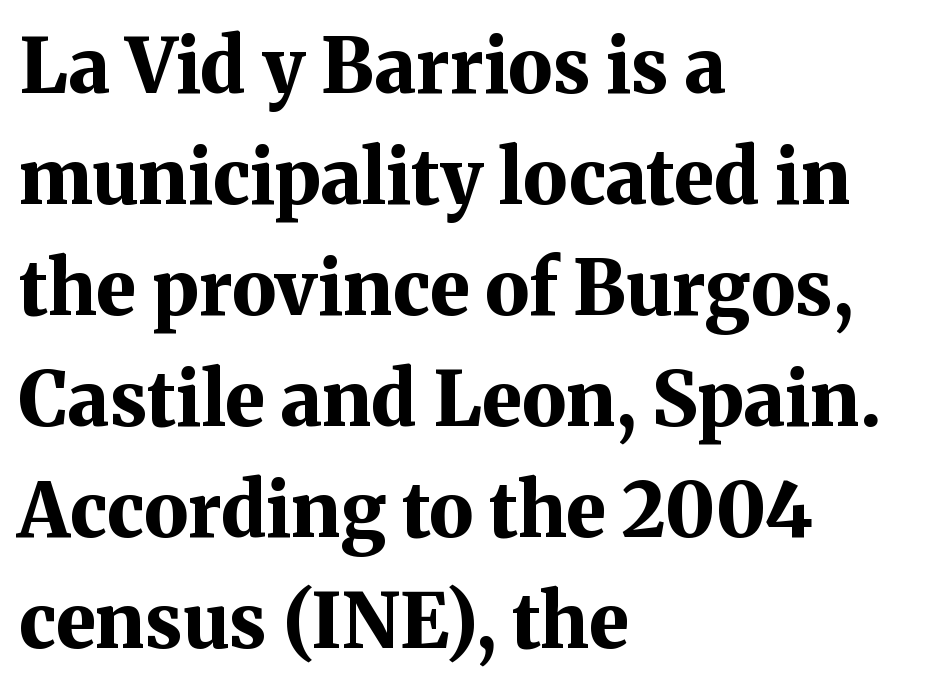
The image shows 75 px bold serif type, upright; set left-aligned, normal line spacing (1.48x), normal letter spacing, not underlined; medium stroke contrast and a medium x-height.
